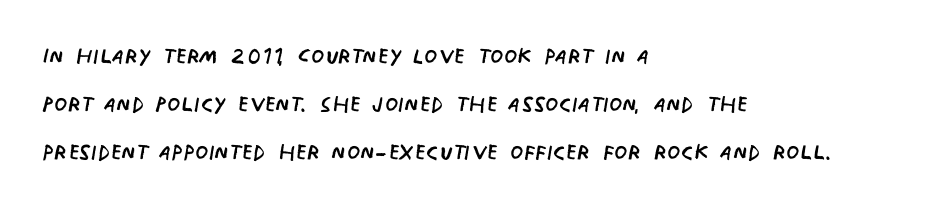
The image shows 30 px regular-weight, condensed sans-serif type; set left-aligned, normal line spacing (1.6x), normal letter spacing, not underlined; low stroke contrast and a large x-height.
